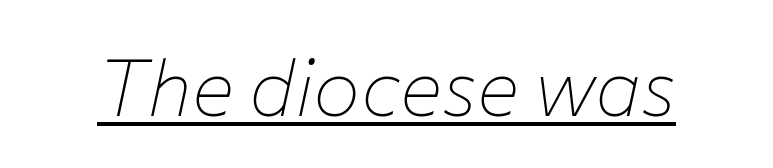
Q: Is the text bold? A: No.
Q: Is the text italic (slanted)? A: Yes, it leans right by about 12 degrees.
Q: Is the text underlined? A: Yes.
Q: Is the spacing between letters normal or unusually wide? A: Normal.
Q: Width (condensed, normal, or wide)? A: Normal.
Q: Stroke contrast? A: Low.
Q: x-height? A: Medium.
Q: Monospaced? A: No.
